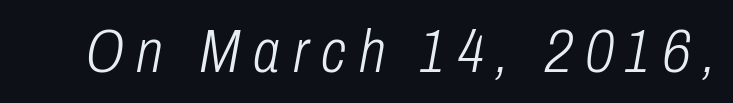
Q: Is the text bold? A: No.
Q: Is the text italic (slanted)? A: Yes, it leans right by about 10 degrees.
Q: Is the text underlined? A: No.
Q: Is the spacing between letters normal or unusually wide? A: Unusually wide.
Q: Width (condensed, normal, or wide)? A: Condensed.
Q: Stroke contrast? A: Low.
Q: x-height? A: Medium.
Q: Monospaced? A: No.
